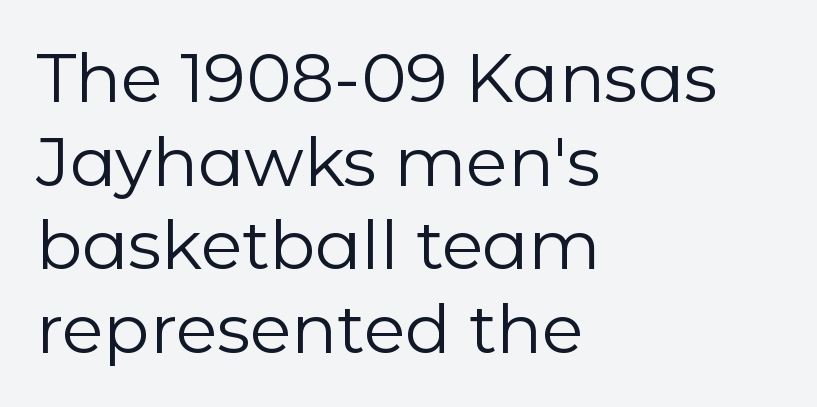
In terms of letterform style, serifs are entirely absent. Caption: face not bold, strokes unweighted. The face used here is rendered with its standard letterfit. The setting favours the left margin, as ordinary paragraphs usually do.
